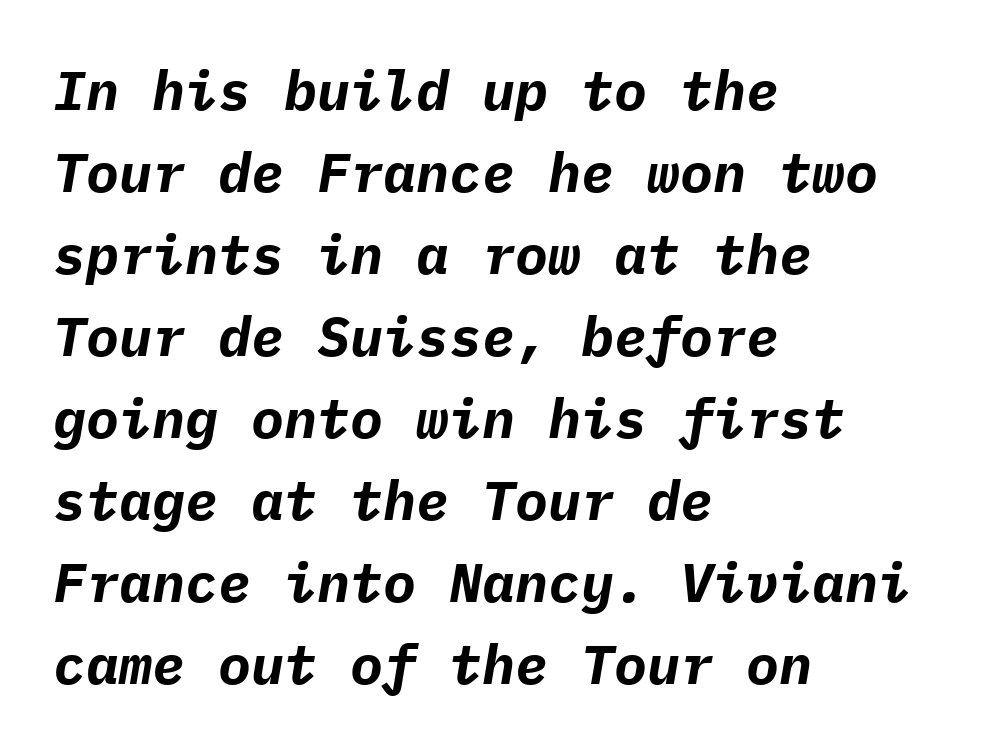
The image shows 55 px bold type, italic (leaning right), monospaced; set left-aligned, normal line spacing (1.49x), normal letter spacing, not underlined; low stroke contrast and a medium x-height.
